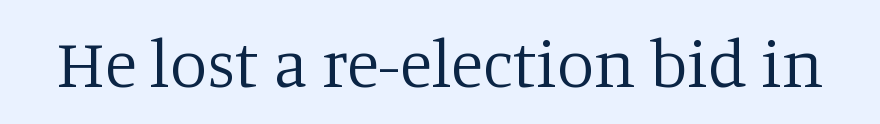
Q: Is the text bold? A: No.
Q: Is the text italic (slanted)? A: No, it is upright.
Q: Is the typeface a serif or a sans-serif typeface? A: Serif.
Q: Is the text underlined? A: No.
Q: Is the spacing between letters normal or unusually wide? A: Normal.
Q: Width (condensed, normal, or wide)? A: Normal.
Q: Stroke contrast? A: Low.
Q: x-height? A: Large.
Q: Monospaced? A: No.
